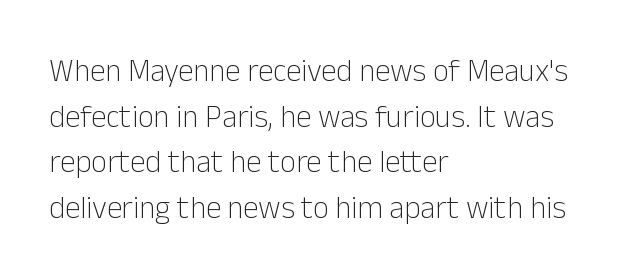
This reads as an unemphasized weight, regular at the heaviest. In CSS terms this would be text-align: left. This rendering leaves character spacing at its baseline value. Vertical spacing — default.
